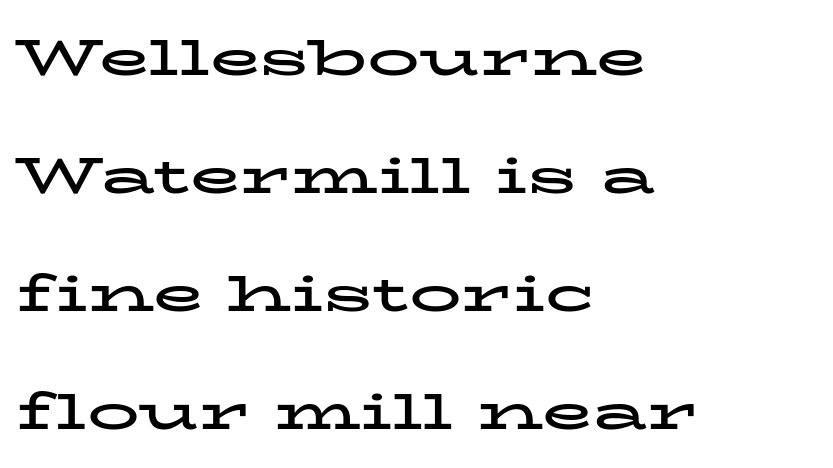
Alignment: flush left. What weight is shown? A full bold with thick strokes. Characters follow at the spacing the type designer built in. To sum up the face: it has serifs. Vertical strokes here are truly vertical.
